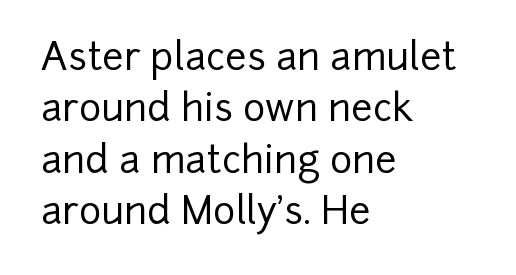
The image shows 38 px sans-serif type, upright; set left-aligned, normal line spacing (1.35x), normal letter spacing, not underlined; low stroke contrast and a medium x-height.
